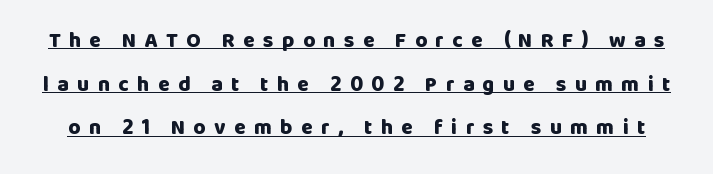
{"italic": "no", "bold": "yes", "underline": "yes", "line_spacing": "loose", "line_spacing_ratio": 2.08, "letter_spacing": "wide", "letter_spacing_em": 0.4, "glyph_px": 21}
